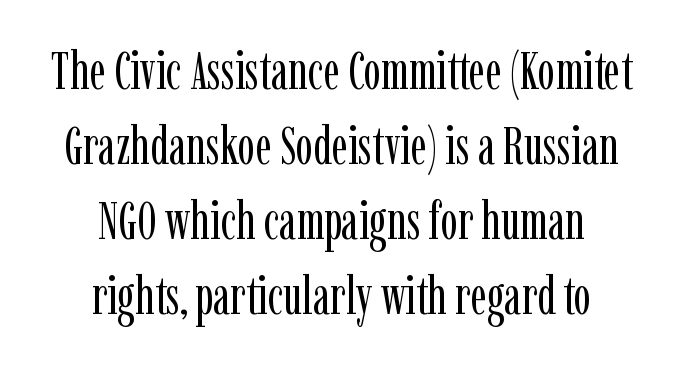
Check under the words: just untouched page. Successive baselines arrive at the customary interval. The font's upright variant was chosen for this text. Weight: in the light-to-regular range. These lines stack symmetrically, like a column narrowing and widening about its center.
